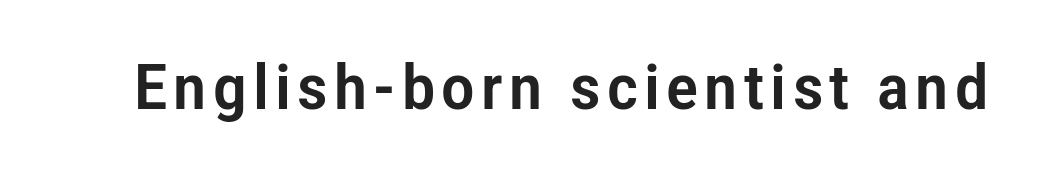
This is the regular roman posture of the typeface. Looks like regular typesetting: each glyph gets only the width it needs. No word sits above an underline. Nope, no serifs anywhere on these letters.
